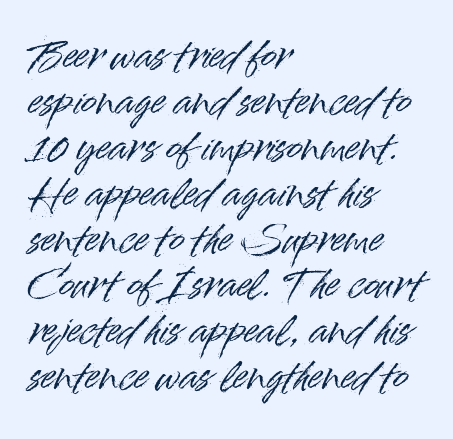
Q: Is the text italic (slanted)? A: Yes.
Q: Is the typeface a serif or a sans-serif typeface? A: Sans-serif.
Q: Is the text underlined? A: No.
Q: How is the paragraph aligned? A: Left-aligned.
Q: Is the spacing between letters normal or unusually wide? A: Normal.
Q: Width (condensed, normal, or wide)? A: Normal.
Q: Stroke contrast? A: High.
Q: x-height? A: Small.
Q: Monospaced? A: No.
